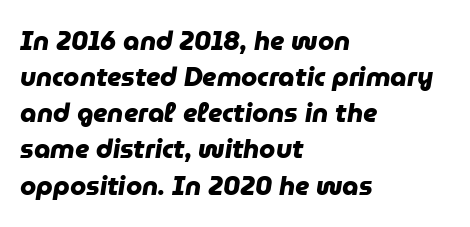
{"bold": "yes", "underline": "no", "align": "left", "line_spacing": "normal", "line_spacing_ratio": 1.39, "letter_spacing": "normal", "letter_spacing_em": 0.0, "glyph_px": 26}
